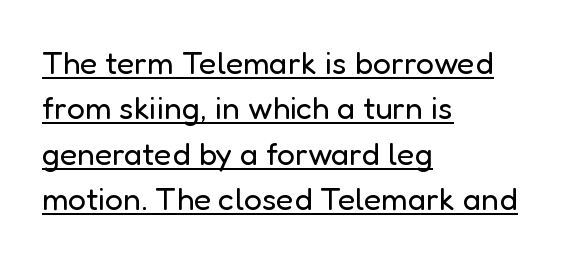
The image shows 32 px regular-weight sans-serif type, upright; set left-aligned, normal line spacing (1.42x), normal letter spacing, underlined; low stroke contrast and a medium x-height.
